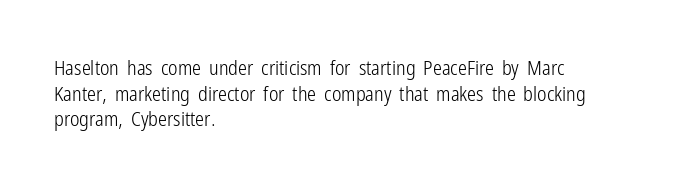
The weight would be labelled regular, book, light, or lighter still. Tall strokes in this sample are plumb rather than angled. These lines stack with their left ends in a neat column. Unmarked baselines from the first word to the last. Regular leading. A typesetter would call this zero additional tracking.
